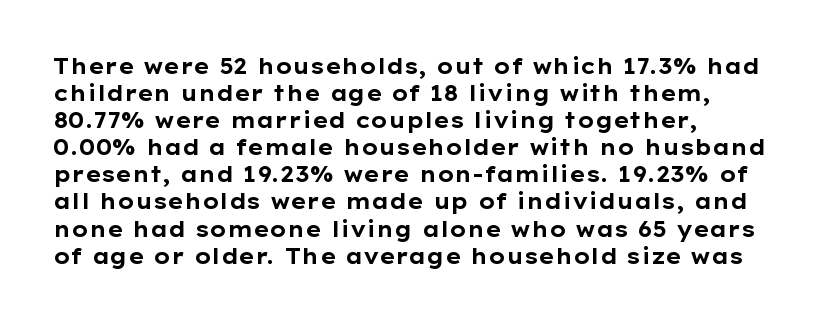
{"italic": "no", "bold": "yes", "underline": "no", "line_spacing": "normal", "line_spacing_ratio": 1.29, "letter_spacing": "normal", "letter_spacing_em": 0.0, "glyph_px": 21}
